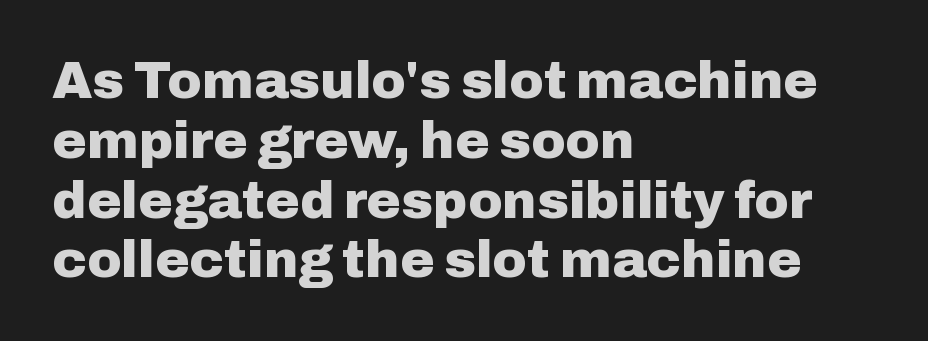
{"serif": "no", "italic": "no", "bold": "yes", "weight": "heavy", "width": "normal", "stroke_contrast": "low", "x_height": "medium", "monospaced": "no", "underline": "no", "align": "left", "line_spacing": "tight", "line_spacing_ratio": 1.15, "letter_spacing": "normal", "letter_spacing_em": 0.0, "glyph_px": 52}
